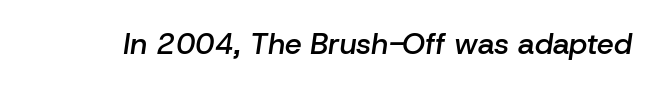
{"italic": "yes", "lean": "right", "slant_degrees": 8, "bold": "semi", "weight": "semibold", "width": "normal", "stroke_contrast": "low", "x_height": "medium", "monospaced": "no", "underline": "no", "letter_spacing": "normal", "letter_spacing_em": 0.0, "glyph_px": 30}
